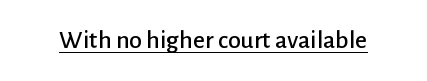
Q: Is the text italic (slanted)? A: No, it is upright.
Q: Is the text underlined? A: Yes.
Q: Is the spacing between letters normal or unusually wide? A: Normal.
